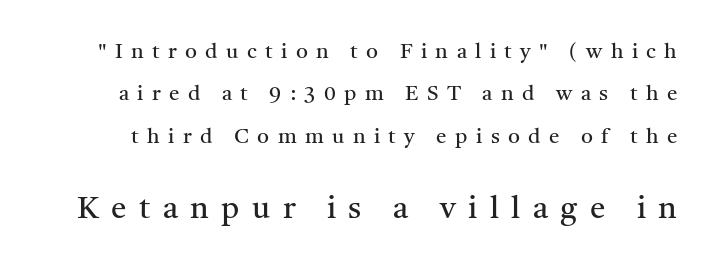
The image shows 31 px regular-weight serif type, upright; set loose line spacing (2.02x), unusually wide letter spacing (+0.4 em), not underlined; the second (bottom) block is 1.48x larger; medium stroke contrast and a medium x-height.
